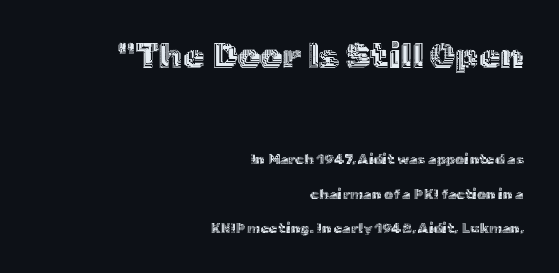
{"italic": "no", "width": "normal", "x_height": "medium", "monospaced": "no", "underline": "no", "align": "right", "line_spacing": "loose", "line_spacing_ratio": 2.48, "letter_spacing": "normal", "letter_spacing_em": 0.0, "larger_block": "first", "size_ratio": 2.5, "glyph_px": 35}
